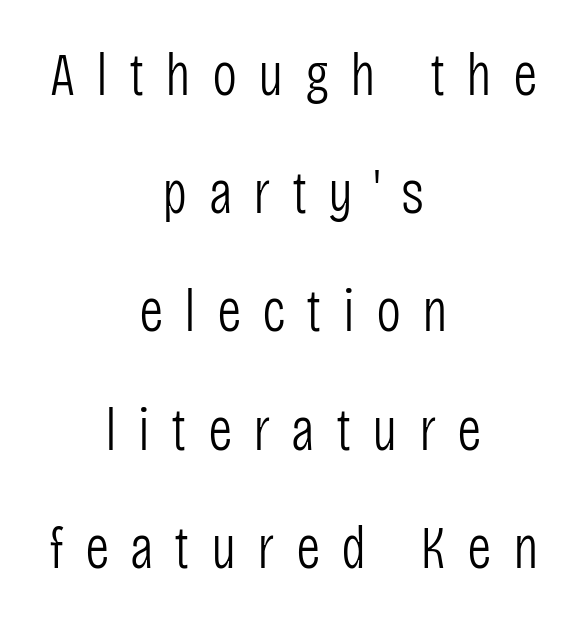
{"serif": "no", "italic": "no", "bold": "no", "weight": "light", "width": "condensed", "stroke_contrast": "low", "x_height": "large", "monospaced": "no", "underline": "no", "align": "center", "line_spacing": "loose", "line_spacing_ratio": 1.97, "letter_spacing": "wide", "letter_spacing_em": 0.35, "glyph_px": 60}
